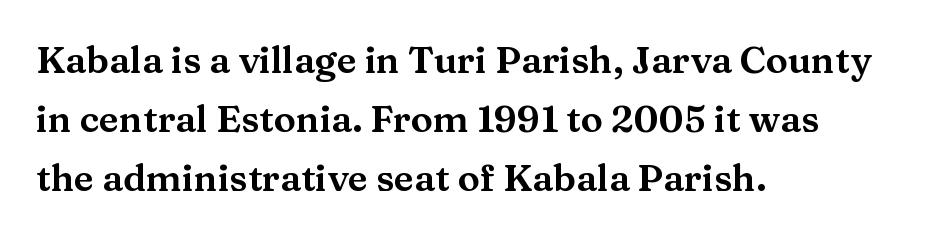
What kind of face is this? One with serifs. The gaps between neighbouring characters are ordinary and unremarkable. Compared with a centered layout, this one pins lines to the left instead. The lettering holds an erect, upright posture throughout. Anything drawn beneath the words? Only blank space.
